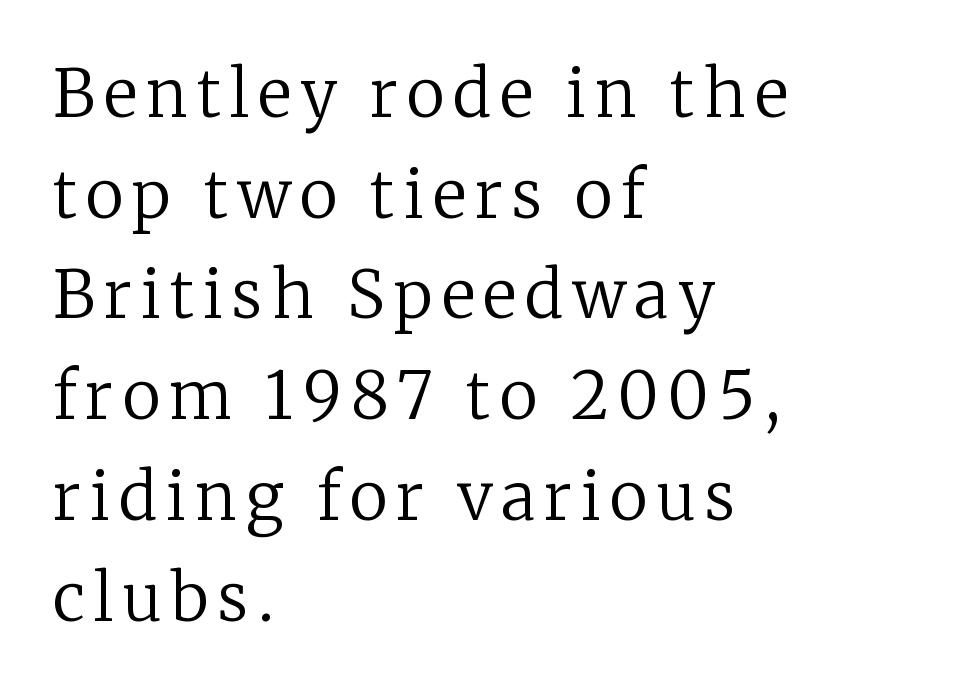
The image shows 65 px regular-weight serif type, upright; set left-aligned, normal line spacing (1.55x), not underlined; low stroke contrast and a medium x-height.
